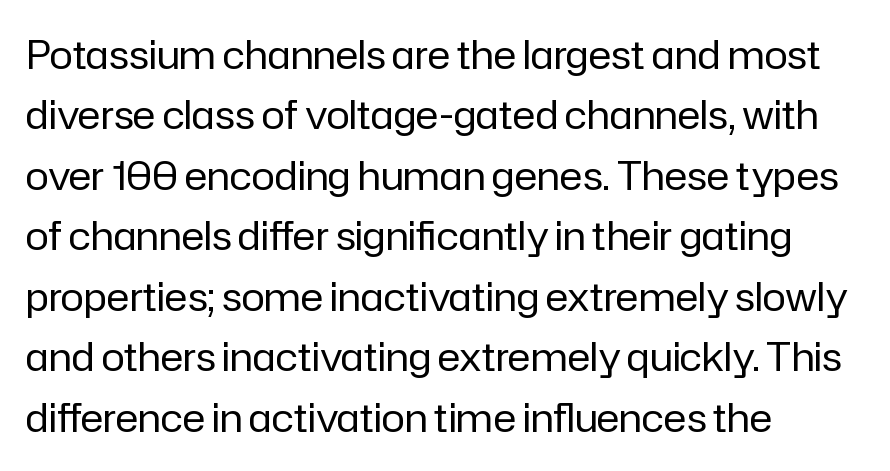
The image shows 39 px regular-weight sans-serif type, upright; set left-aligned, normal line spacing (1.55x), normal letter spacing, not underlined; low stroke contrast and a medium x-height.
